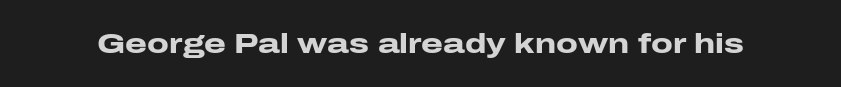
The image shows 28 px heavy, wide sans-serif type, upright; set normal letter spacing, not underlined; low stroke contrast and a medium x-height.
